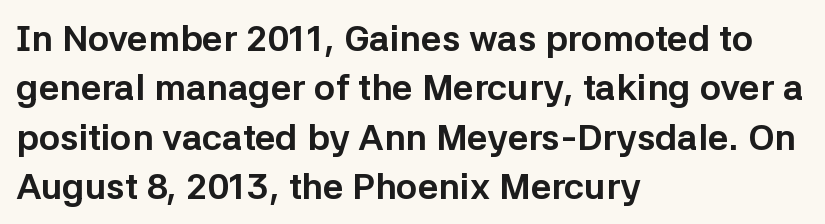
Vertical strokes here are truly vertical. Stroke thickness is high; the sample reads as a true bold. The typesetter chose a ragged-right arrangement here. Stroke terminals: plain, sans-serif.
